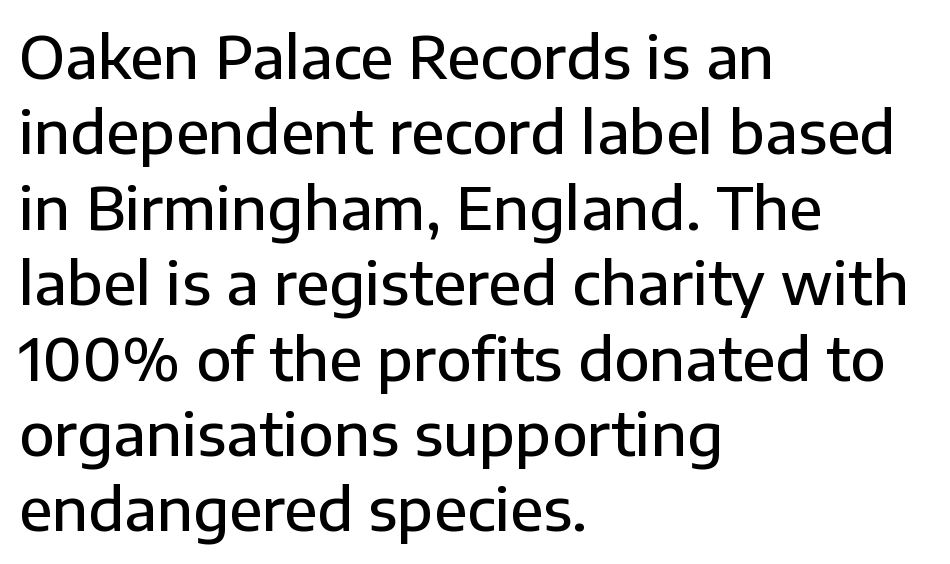
The image shows 58 px semibold sans-serif type, upright; set left-aligned, normal line spacing (1.3x), normal letter spacing, not underlined; low stroke contrast and a medium x-height.
